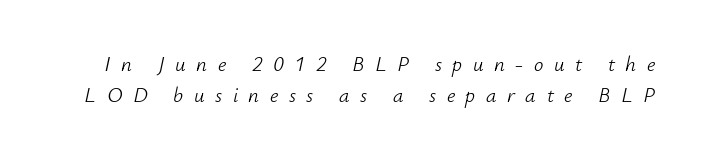
This sample uses expanded letter spacing, leaving extra air between glyphs. The area under the type is left untouched. You can tell it's italic because the verticals aren't actually vertical. Leading: standard.
